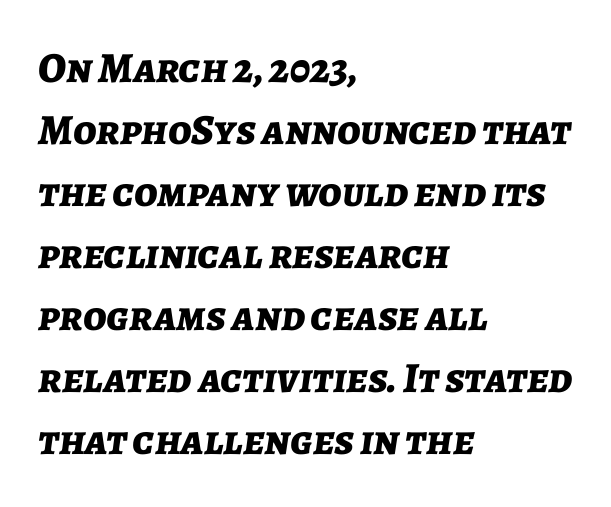
You could call the tracking neutral — neither tight nor loose. Each glyph is drawn with heavy, bold strokes. Just letters on the line, the space beneath them empty. In CSS terms this would be text-align: left. Looks like regular typesetting: each glyph gets only the width it needs. The face used here has a pronounced slope to its letters.
